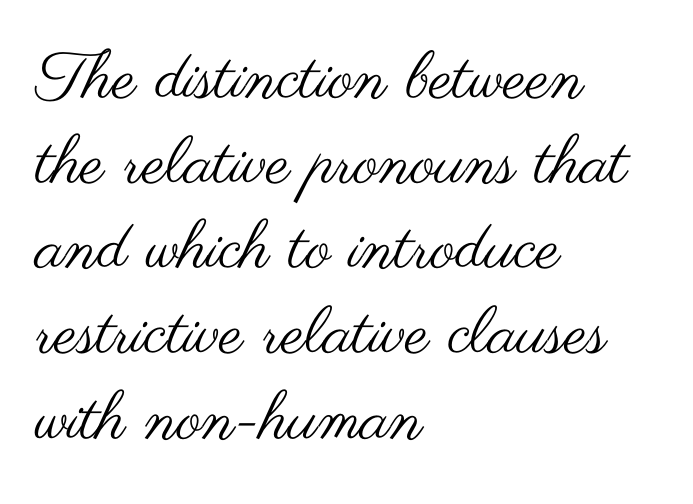
{"serif": "no", "bold": "no", "weight": "regular", "width": "wide", "stroke_contrast": "medium", "x_height": "small", "monospaced": "no", "underline": "no", "align": "left", "line_spacing": "normal", "line_spacing_ratio": 1.29, "letter_spacing": "normal", "letter_spacing_em": 0.0, "glyph_px": 66}
